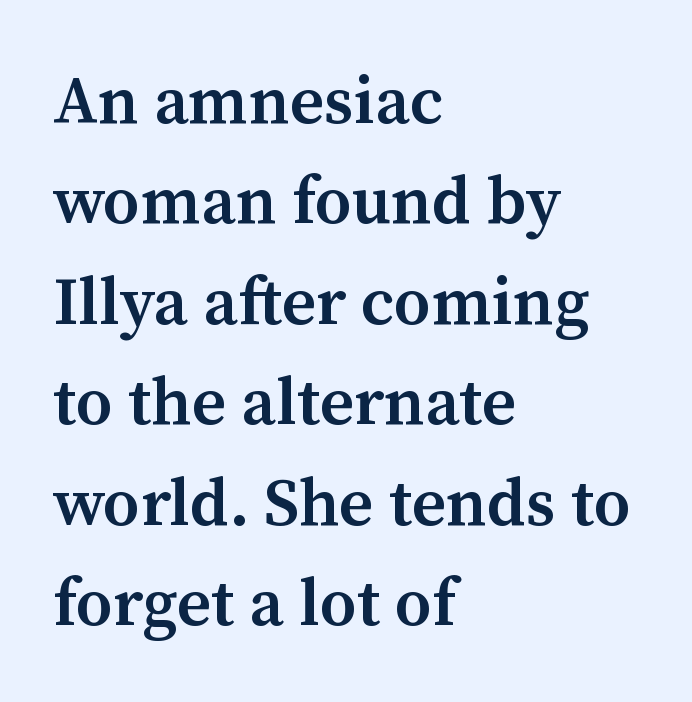
The image shows 67 px semibold serif type, upright; set left-aligned, normal line spacing (1.5x), normal letter spacing, not underlined; medium stroke contrast and a medium x-height.
